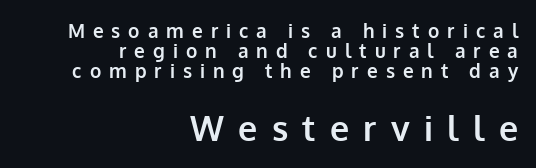
The image shows 34 px bold sans-serif type, upright; set right-aligned, tight line spacing (1.06x), unusually wide letter spacing (+0.42 em), not underlined; the second (bottom) block is 1.79x larger; low stroke contrast and a medium x-height.
